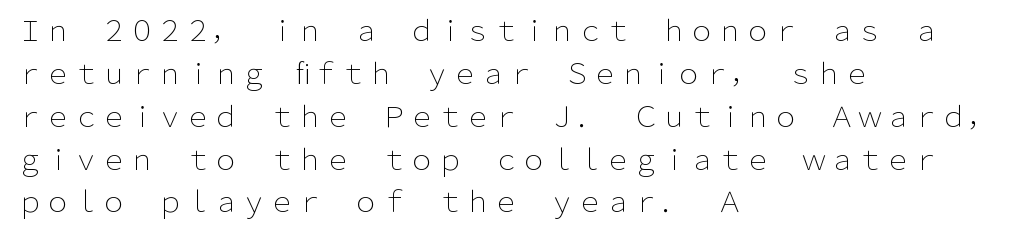
All the whitespace from short lines collects on the right. Here the designer chose a conventional face with non-uniform glyph widths. To sum up the face: it is a sans, with no serifs. The zone under the glyphs is completely vacant.
